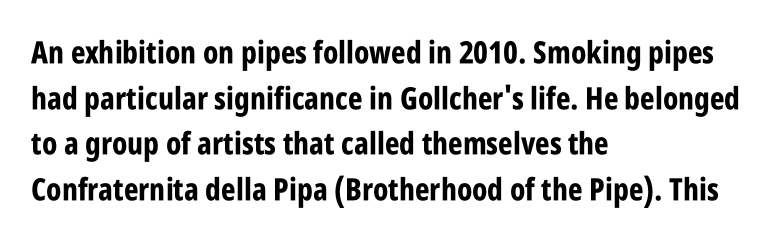
Q: Is the text bold? A: Yes.
Q: Is the text italic (slanted)? A: No, it is upright.
Q: Is the typeface a serif or a sans-serif typeface? A: Sans-serif.
Q: Is the text underlined? A: No.
Q: How is the paragraph aligned? A: Left-aligned.
Q: Is the spacing between letters normal or unusually wide? A: Normal.
Q: Is the spacing between lines tight, normal or loose? A: Normal.
Q: Width (condensed, normal, or wide)? A: Condensed.
Q: Stroke contrast? A: Low.
Q: x-height? A: Large.
Q: Monospaced? A: No.
